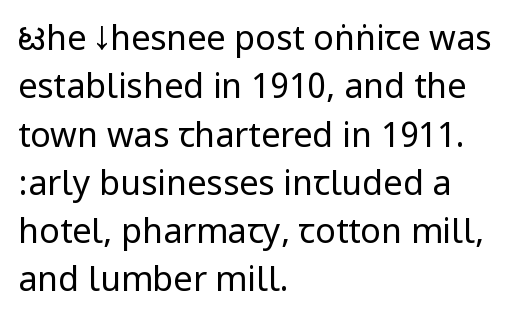
The image shows 34 px regular-weight, condensed sans-serif type, upright; set left-aligned, normal line spacing (1.42x), normal letter spacing, not underlined; low stroke contrast.
